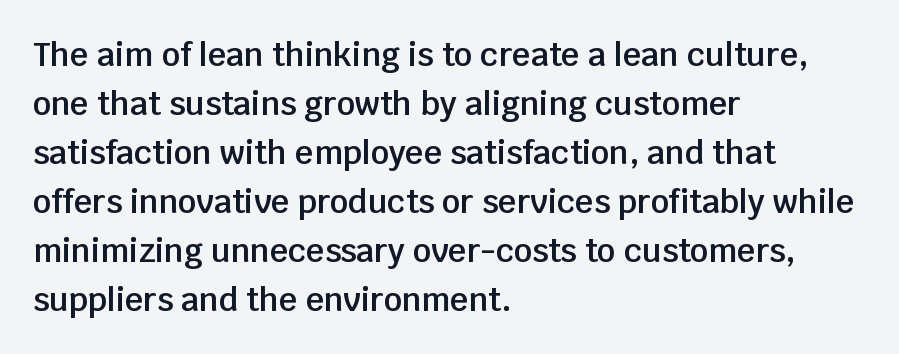
What kind of face is this? One without serifs — a sans. The paragraph has a hard left edge and a soft right edge. These lines are rendered in a variable-pitch font. A normal amount of white space separates one row of letters from the next. The font is running at a semibold setting, under full bold. Rendered with straight, roman letterforms.
